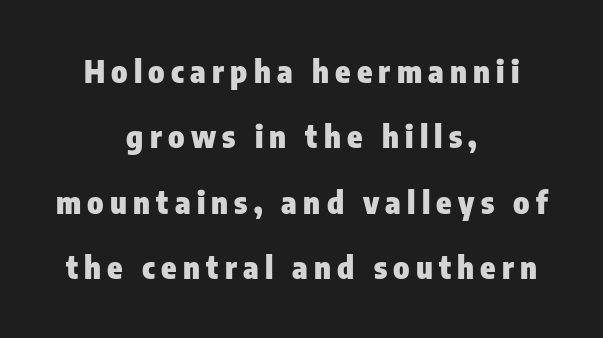
Inter-character spacing is expanded well beyond the font's built-in metrics. The passage shown is typed in a proportional face where columns would drift. What kind of face is this? One without serifs — a sans. The rag falls on both sides of this text block equally. A full-strength bold gives these letters their thick strokes.
